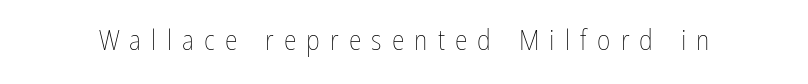
The image shows 29 px thin, condensed type, upright; set unusually wide letter spacing (+0.35 em), not underlined; low stroke contrast and a medium x-height.
